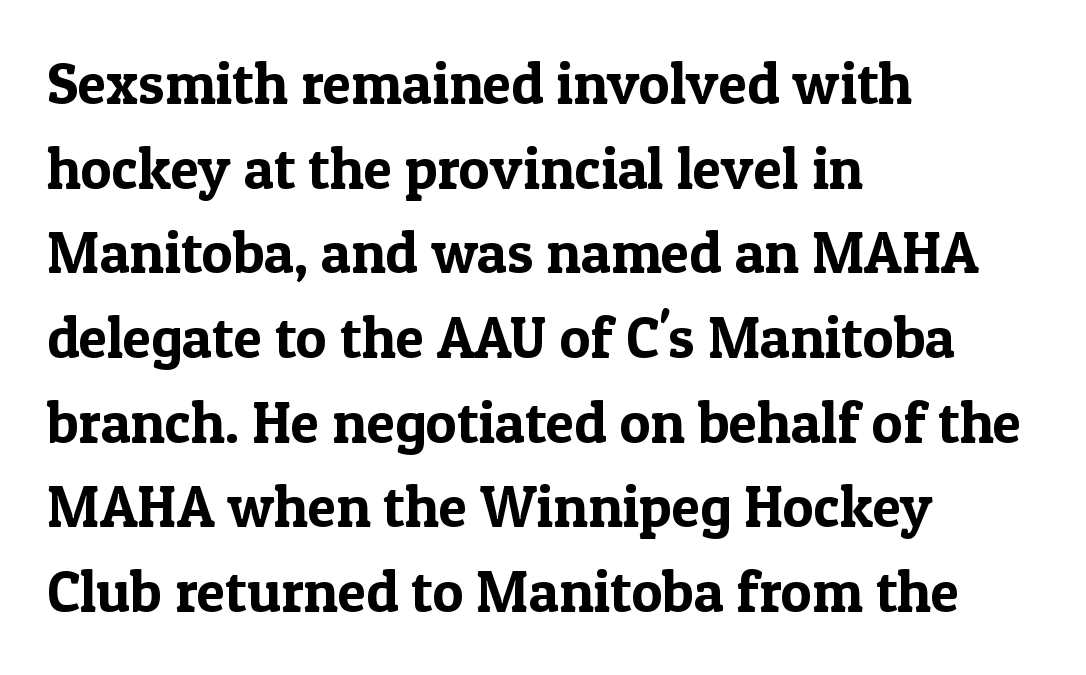
Q: Is the text italic (slanted)? A: No, it is upright.
Q: Is the typeface a serif or a sans-serif typeface? A: Serif.
Q: Is the text underlined? A: No.
Q: How is the paragraph aligned? A: Left-aligned.
Q: Is the spacing between letters normal or unusually wide? A: Normal.
Q: Is the spacing between lines tight, normal or loose? A: Normal.
Q: Width (condensed, normal, or wide)? A: Normal.
Q: x-height? A: Medium.
Q: Monospaced? A: No.
